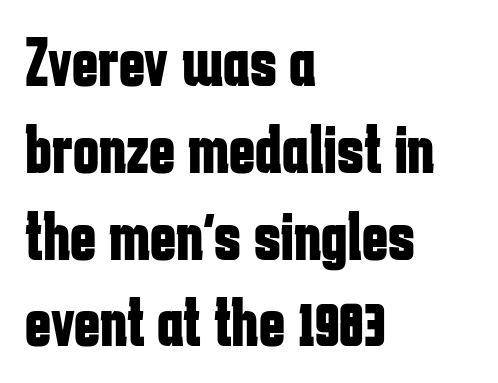
The image shows 70 px bold, condensed sans-serif type, upright; set left-aligned, line spacing 1.24x, normal letter spacing, not underlined; low stroke contrast and a medium x-height.
